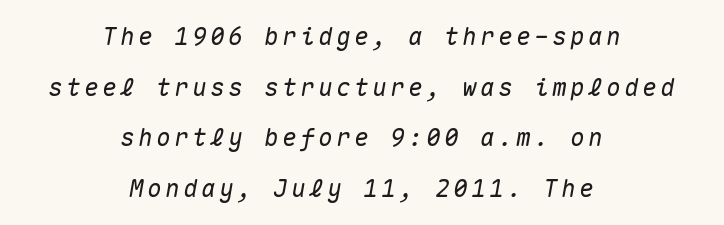
Q: Is the text italic (slanted)? A: Yes, it leans right by about 10 degrees.
Q: Is the text underlined? A: No.
Q: How is the paragraph aligned? A: Centered.
Q: Is the spacing between lines tight, normal or loose? A: Loose.
